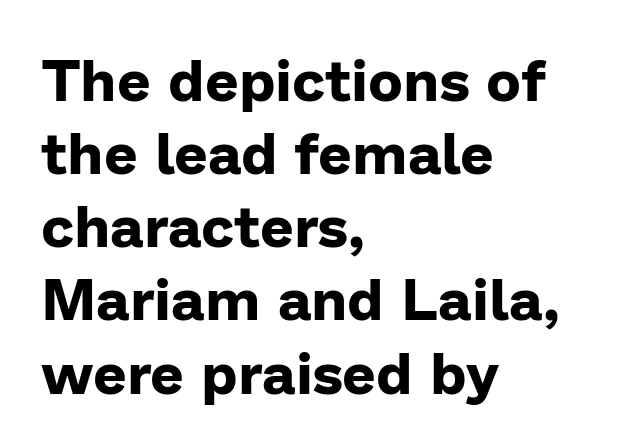
{"serif": "no", "italic": "no", "bold": "yes", "weight": "bold", "width": "normal", "stroke_contrast": "low", "x_height": "medium", "monospaced": "no", "underline": "no", "align": "left", "line_spacing_ratio": 1.24, "letter_spacing": "normal", "letter_spacing_em": 0.0, "glyph_px": 59}
